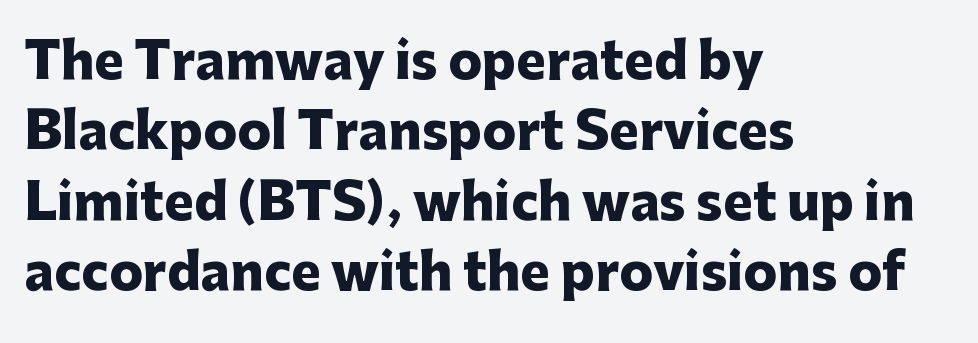
The image shows 50 px heavy sans-serif type, upright; set left-aligned, normal line spacing (1.41x), normal letter spacing, not underlined; low stroke contrast and a medium x-height.
